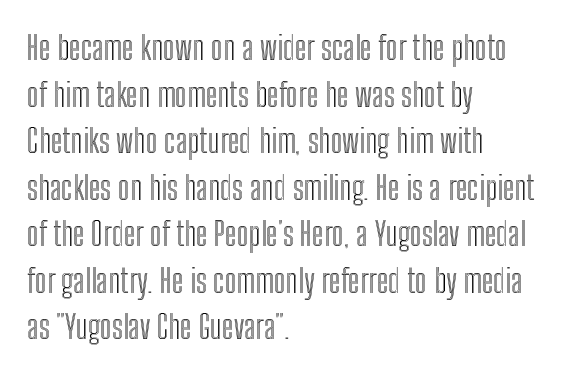
The image shows 33 px condensed type, upright; set left-aligned, normal line spacing (1.41x), normal letter spacing, not underlined; a medium x-height.
